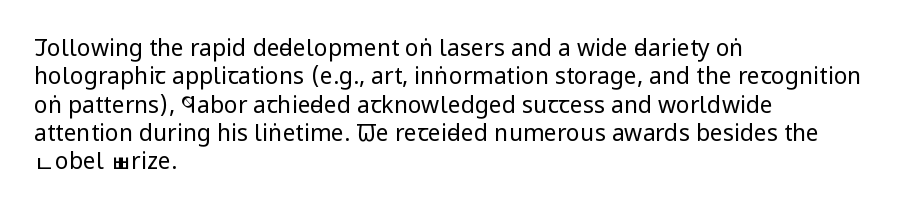
The image shows 23 px text type, upright; set left-aligned, line spacing 1.23x, normal letter spacing, not underlined.
